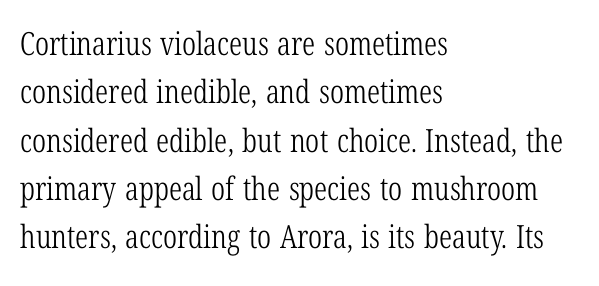
{"serif": "yes", "italic": "no", "bold": "no", "weight": "light", "width": "condensed", "stroke_contrast": "low", "x_height": "medium", "monospaced": "no", "underline": "no", "align": "left", "line_spacing": "normal", "line_spacing_ratio": 1.51, "letter_spacing": "normal", "letter_spacing_em": 0.0, "glyph_px": 32}
